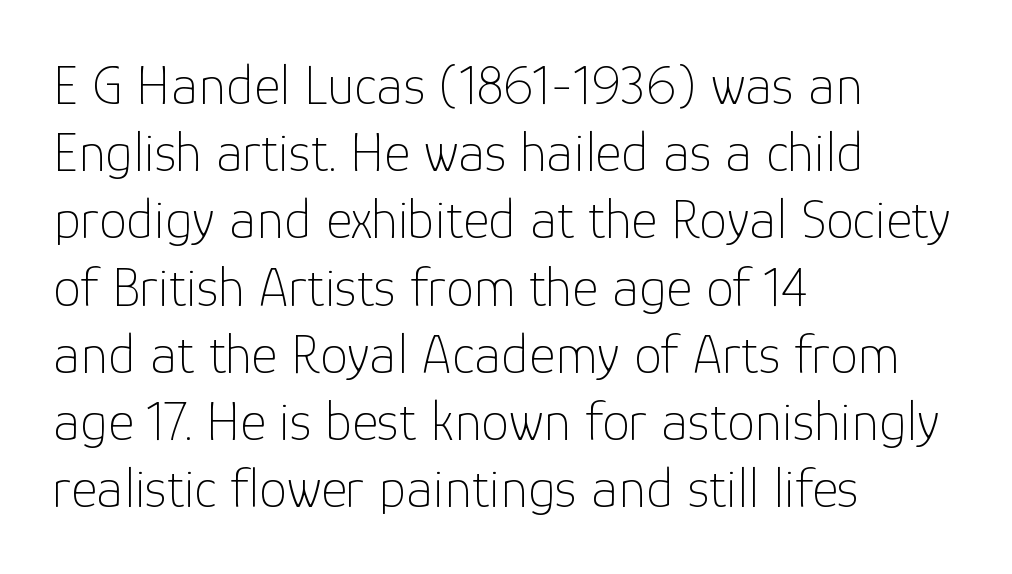
The image shows 56 px thin sans-serif type, upright; set left-aligned, line spacing 1.2x, normal letter spacing, not underlined; low stroke contrast and a medium x-height.
